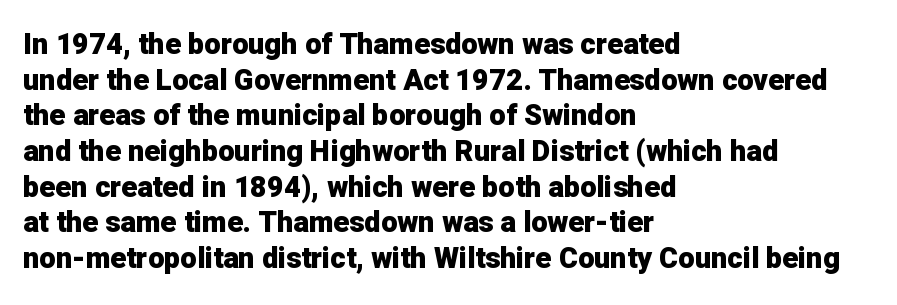
Q: Is the text bold? A: Yes.
Q: Is the text italic (slanted)? A: No, it is upright.
Q: Is the typeface a serif or a sans-serif typeface? A: Sans-serif.
Q: Is the text underlined? A: No.
Q: How is the paragraph aligned? A: Left-aligned.
Q: Is the spacing between letters normal or unusually wide? A: Normal.
Q: Width (condensed, normal, or wide)? A: Normal.
Q: Stroke contrast? A: Low.
Q: x-height? A: Medium.
Q: Monospaced? A: No.
